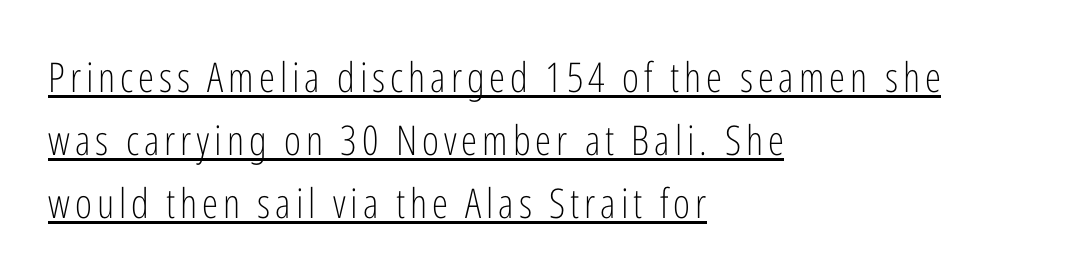
{"serif": "no", "italic": "no", "bold": "no", "weight": "light", "width": "condensed", "stroke_contrast": "low", "x_height": "medium", "monospaced": "no", "underline": "yes", "align": "left", "line_spacing": "normal", "line_spacing_ratio": 1.54, "glyph_px": 41}
